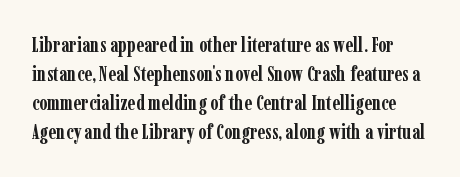
Q: Is the text bold? A: Yes.
Q: Is the text italic (slanted)? A: No, it is upright.
Q: Is the text underlined? A: No.
Q: Is the spacing between letters normal or unusually wide? A: Normal.
Q: Is the spacing between lines tight, normal or loose? A: Normal.
